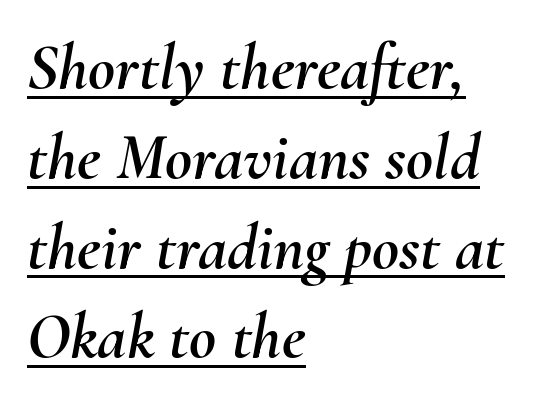
{"italic": "yes", "lean": "right", "slant_degrees": 10, "width": "normal", "stroke_contrast": "medium", "x_height": "small", "monospaced": "no", "underline": "yes", "align": "left", "line_spacing": "normal", "line_spacing_ratio": 1.36, "letter_spacing": "normal", "letter_spacing_em": 0.0, "glyph_px": 66}
